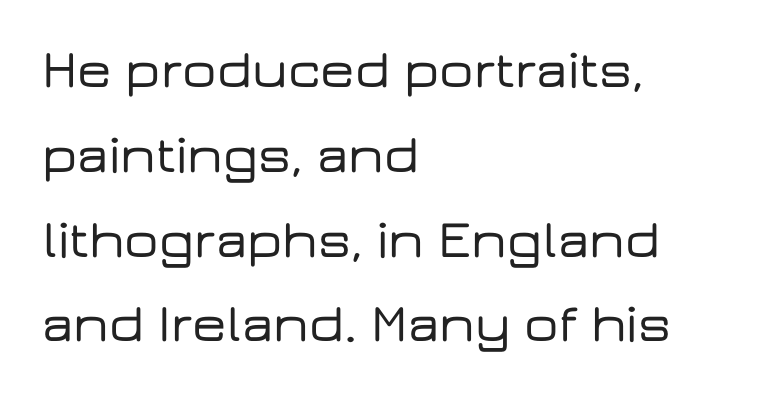
Q: Is the text italic (slanted)? A: No, it is upright.
Q: Is the typeface a serif or a sans-serif typeface? A: Sans-serif.
Q: Is the text underlined? A: No.
Q: How is the paragraph aligned? A: Left-aligned.
Q: Is the spacing between letters normal or unusually wide? A: Normal.
Q: Is the spacing between lines tight, normal or loose? A: Normal.
Q: Width (condensed, normal, or wide)? A: Wide.
Q: Stroke contrast? A: Low.
Q: x-height? A: Medium.
Q: Monospaced? A: No.
